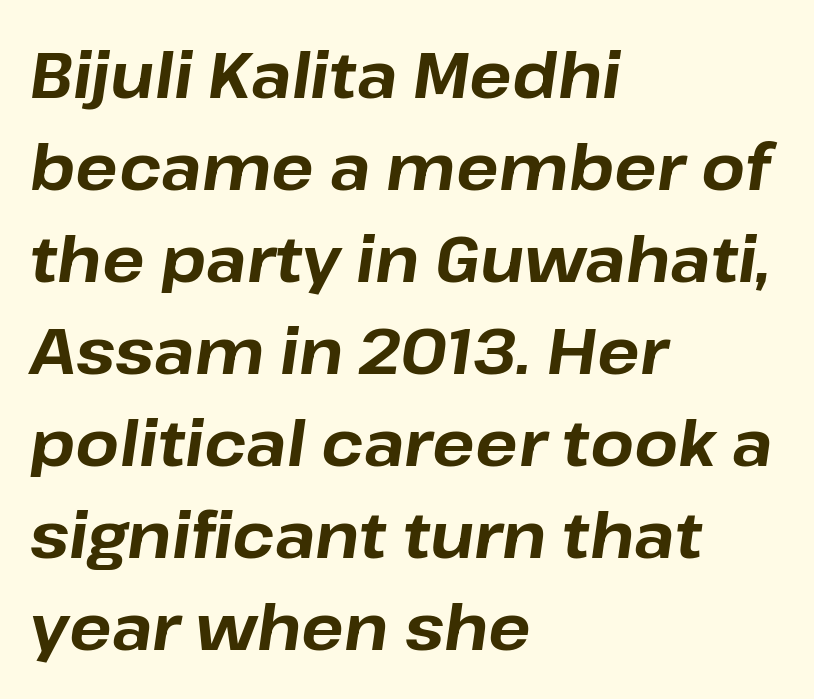
Q: Is the text bold? A: Yes.
Q: Is the text italic (slanted)? A: Yes, it leans right by about 8 degrees.
Q: Is the text underlined? A: No.
Q: How is the paragraph aligned? A: Left-aligned.
Q: Is the spacing between letters normal or unusually wide? A: Normal.
Q: Is the spacing between lines tight, normal or loose? A: Normal.
Q: Width (condensed, normal, or wide)? A: Normal.
Q: Stroke contrast? A: Low.
Q: x-height? A: Medium.
Q: Monospaced? A: No.
